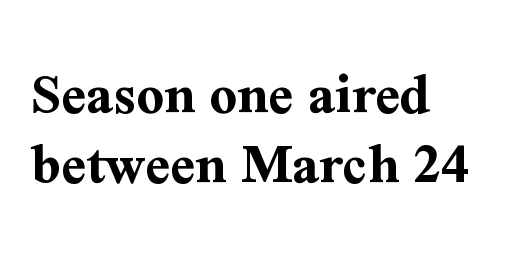
{"serif": "yes", "italic": "no", "bold": "yes", "weight": "bold", "width": "normal", "stroke_contrast": "medium", "x_height": "medium", "monospaced": "no", "underline": "no", "align": "left", "line_spacing_ratio": 1.17, "letter_spacing": "normal", "letter_spacing_em": 0.0, "glyph_px": 60}
